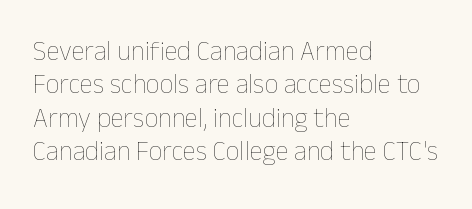
No letter is thick-stroked: the sample isn't bold. This rendering leaves character spacing at its baseline value. A bare baseline throughout the passage. Line beginnings align vertically; line endings do not. This sample uses an upright cut, with every glyph sitting square on the baseline.
